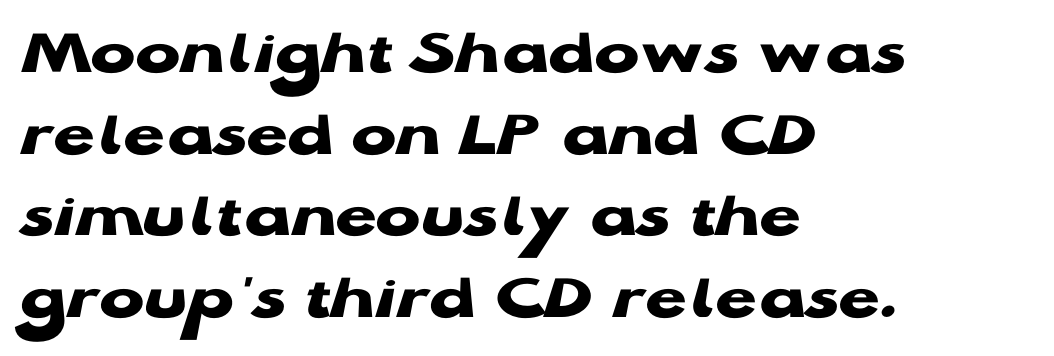
{"serif": "no", "italic": "no", "bold": "yes", "weight": "heavy", "width": "wide", "stroke_contrast": "low", "x_height": "medium", "monospaced": "no", "underline": "no", "align": "left", "line_spacing_ratio": 1.22, "letter_spacing": "normal", "letter_spacing_em": 0.0, "glyph_px": 67}
